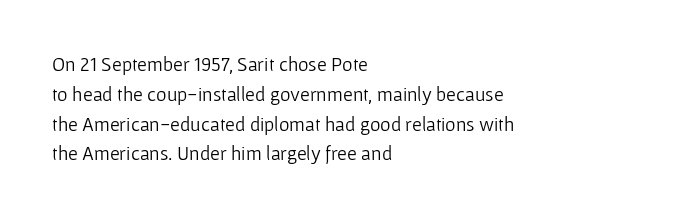
Q: Is the text bold? A: No.
Q: Is the text italic (slanted)? A: No, it is upright.
Q: Is the text underlined? A: No.
Q: How is the paragraph aligned? A: Left-aligned.
Q: Is the spacing between letters normal or unusually wide? A: Normal.
Q: Is the spacing between lines tight, normal or loose? A: Normal.
